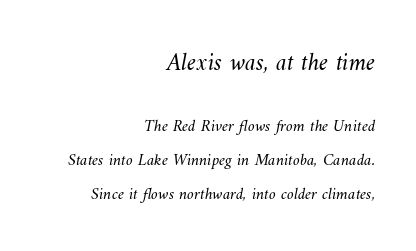
The image shows 25 px text type; set right-aligned, loose line spacing (2.0x), normal letter spacing, not underlined; the first (top) block is 1.47x larger.
